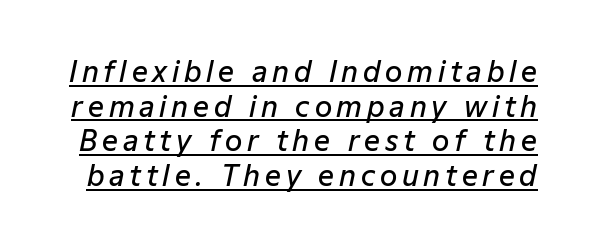
{"italic": "yes", "lean": "right", "slant_degrees": 12, "bold": "semi", "weight": "semibold", "width": "normal", "stroke_contrast": "low", "x_height": "medium", "monospaced": "no", "underline": "yes", "line_spacing_ratio": 1.24, "glyph_px": 28}
